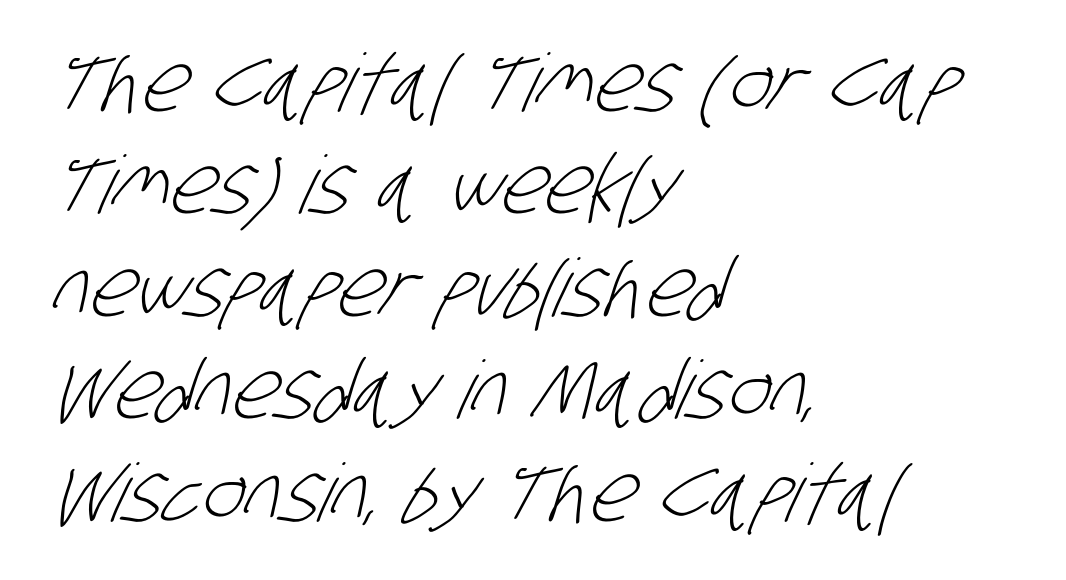
{"serif": "no", "bold": "no", "weight": "light", "width": "condensed", "stroke_contrast": "low", "x_height": "large", "monospaced": "no", "underline": "no", "align": "left", "line_spacing": "normal", "line_spacing_ratio": 1.28, "letter_spacing": "normal", "letter_spacing_em": 0.0, "glyph_px": 80}
